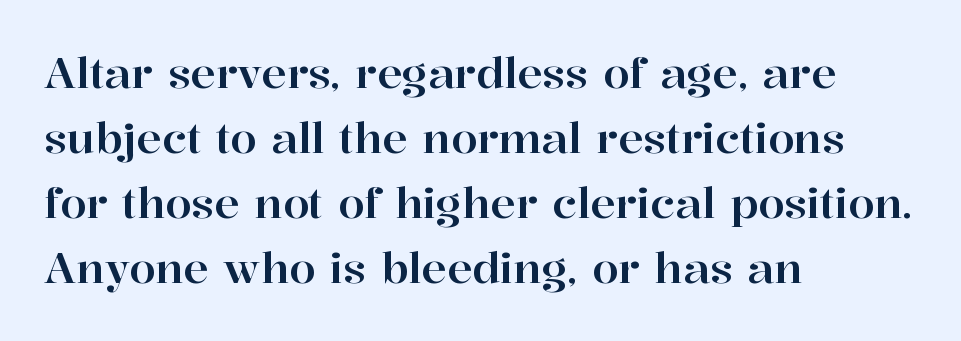
The letters carry serifs — small finishing strokes at the ends of their stems. Do the characters align in a grid? No, the font is proportional. The foot of each line stays bare and open. Whoever set this chose a conventional vertical rhythm. Tall strokes in this sample are plumb rather than angled.
